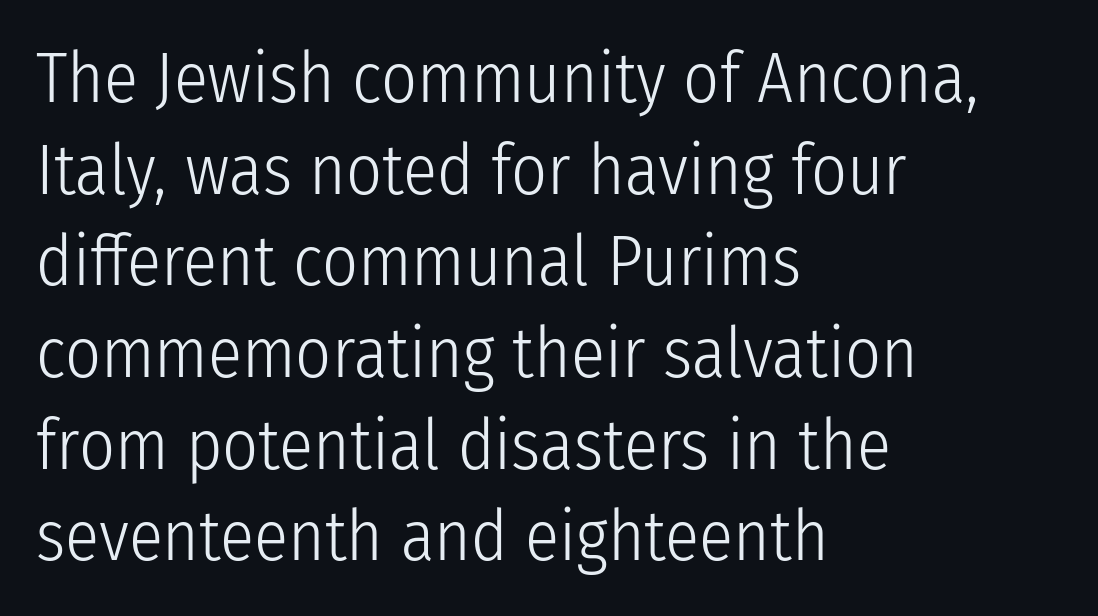
The image shows 70 px light, condensed sans-serif type, upright; set left-aligned, normal line spacing (1.31x), normal letter spacing, not underlined; low stroke contrast and a medium x-height.
